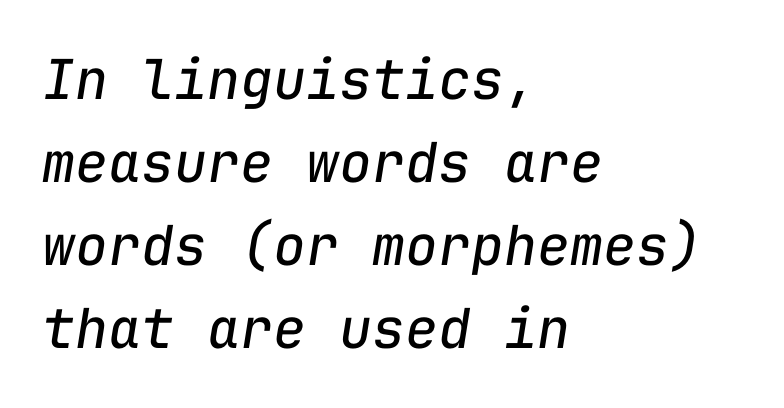
Reading down the block, your eye returns to a fixed left position each line. Is this a fixed-width face? Yes — each glyph sits in an identical cell. Is this a heavy cut? Hardly; it is regular or lighter. The rendering applies a slant to the glyphs.
